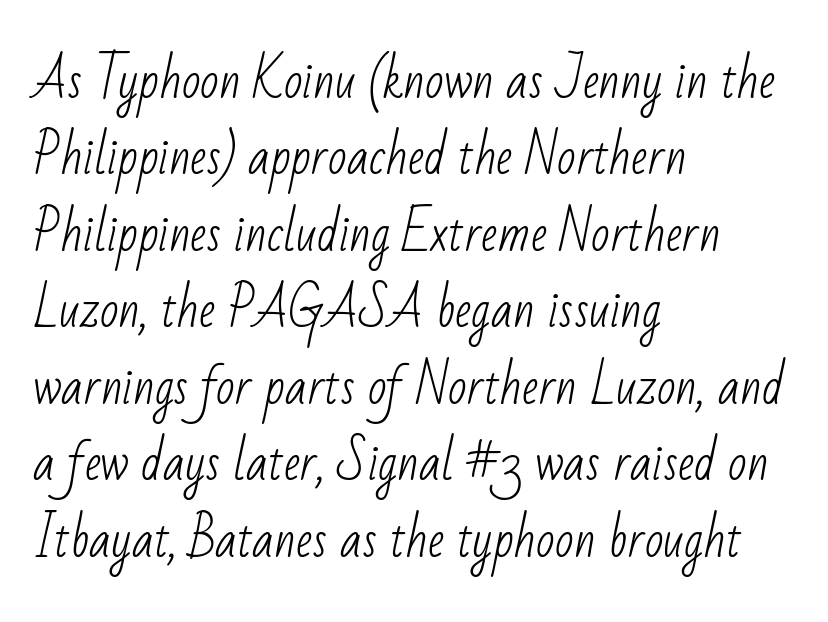
The image shows 49 px light, condensed sans-serif type; set left-aligned, normal line spacing (1.56x), normal letter spacing, not underlined; low stroke contrast and a small x-height.
